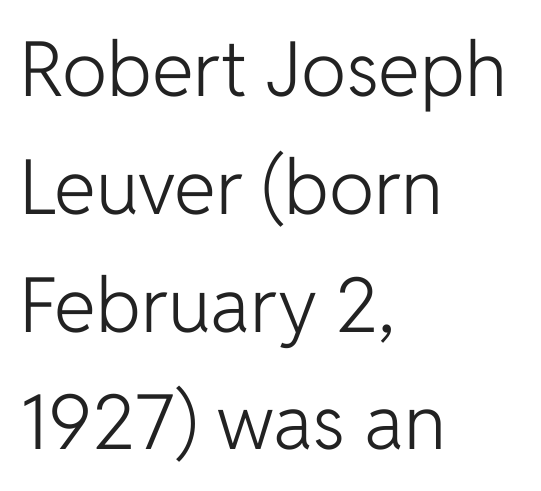
This is not heavy type; no bold has been used. Anything drawn beneath the words? Only blank space. Baseline-to-baseline distance is the conventional proportion of letter height. The letters stand upright; this is a roman face.
